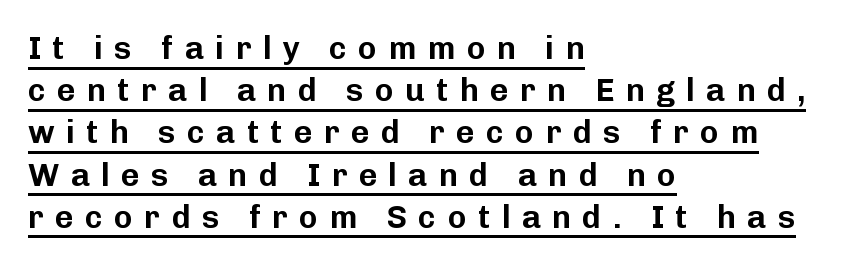
Display-style spreading of the glyphs; the letterfit is very open. The string is rendered with underlining switched on. Vertically, the passage feels balanced, rows spaced as you'd expect. Each line starts at the same left margin while the right side varies. Proportional: the letters do not fall into vertical columns. Letterform terminals end flat and unadorned throughout the passage.
